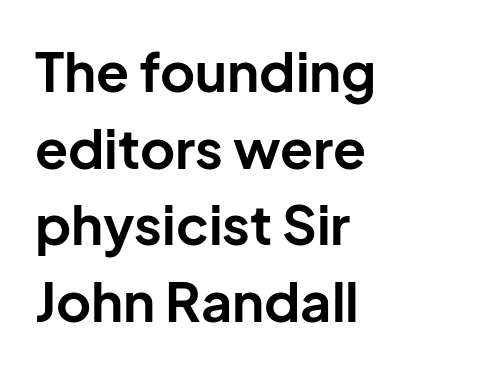
{"serif": "no", "italic": "no", "bold": "yes", "weight": "bold", "width": "normal", "stroke_contrast": "low", "x_height": "medium", "monospaced": "no", "underline": "no", "align": "left", "line_spacing": "normal", "line_spacing_ratio": 1.42, "letter_spacing": "normal", "letter_spacing_em": 0.0, "glyph_px": 54}
